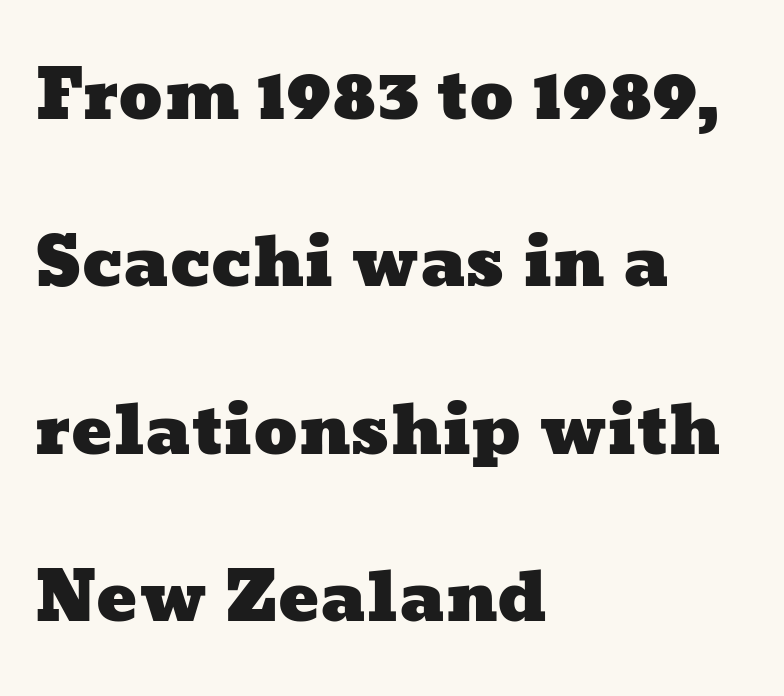
Note the varied advance widths — an 'i' is clearly narrower than an 'm'. Students, observe: this is what heavily led, spacious text looks like. Descenders hang freely into open space. Is the block centered? No — it sits flush against the left margin.
